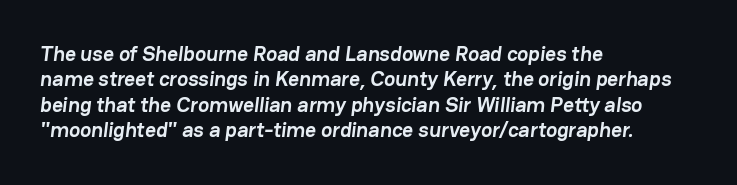
One-word summary of the alignment: left. A clean baseline with only descenders dipping below it. No extra tracking has been applied to these lines. Set as a true bold cut, around the 700 mark.
